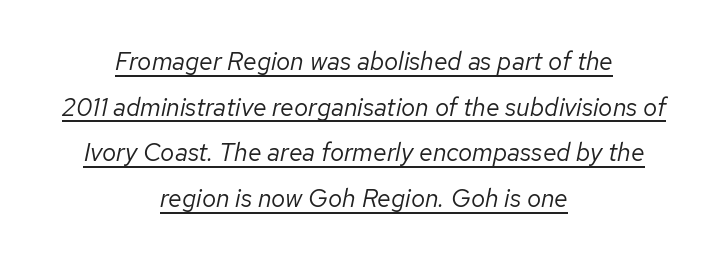
Q: Is the text bold? A: No.
Q: Is the text italic (slanted)? A: Yes, it leans right by about 12 degrees.
Q: Is the text underlined? A: Yes.
Q: How is the paragraph aligned? A: Centered.
Q: Is the spacing between letters normal or unusually wide? A: Normal.
